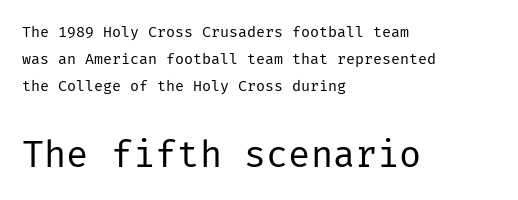
The image shows 37 px regular-weight sans-serif type, upright; set left-aligned, line spacing 1.79x, normal letter spacing, not underlined; the second (bottom) block is 2.47x larger; low stroke contrast and a medium x-height.
